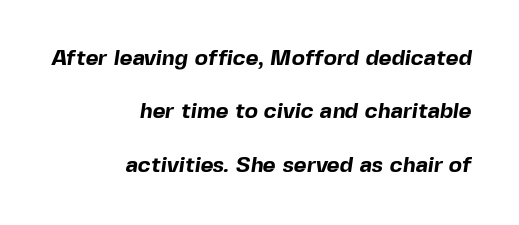
The image shows 22 px bold type; set right-aligned, loose line spacing (2.43x), normal letter spacing, not underlined.
